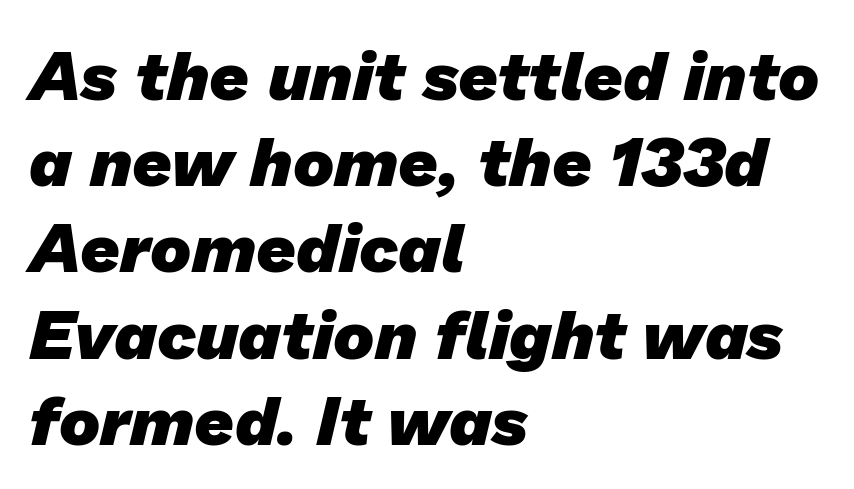
Is this a fixed-width face? No — the glyphs have proportional, varying widths. Descender tails drop into unmarked territory. This rendering employs a face without finishing strokes, i.e., a sans-serif. The paragraph has a hard left edge and a soft right edge. The space between consecutive lines is moderate. Pretty heavy lettering here — definitely bold.
